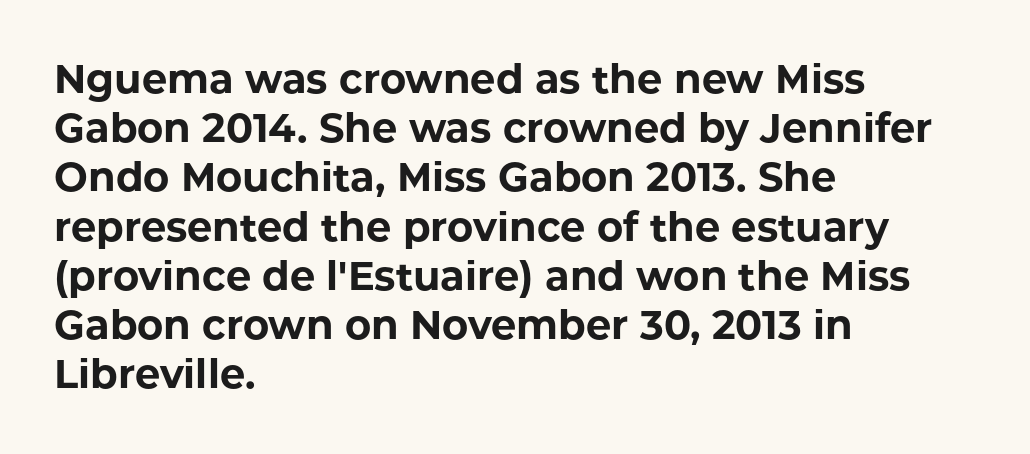
The image shows 40 px bold sans-serif type, upright; set left-aligned, line spacing 1.23x, normal letter spacing, not underlined; low stroke contrast and a medium x-height.
